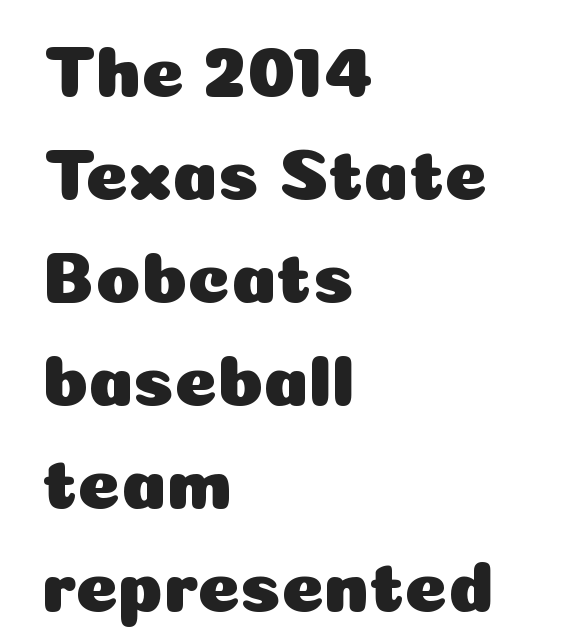
Q: Is the text italic (slanted)? A: No, it is upright.
Q: Is the typeface a serif or a sans-serif typeface? A: Sans-serif.
Q: Is the text underlined? A: No.
Q: How is the paragraph aligned? A: Left-aligned.
Q: Is the spacing between letters normal or unusually wide? A: Normal.
Q: Is the spacing between lines tight, normal or loose? A: Normal.
Q: Width (condensed, normal, or wide)? A: Normal.
Q: Stroke contrast? A: Low.
Q: x-height? A: Medium.
Q: Monospaced? A: No.
